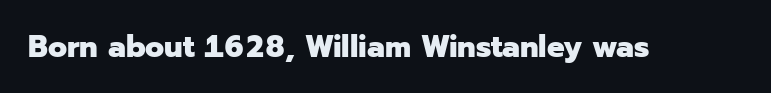
Think of a printed novel: that variable character pitch is what you see here. A roman cut, with each character standing at attention. The designer went with a sans here, leaving each stem footless. Anything drawn beneath the words? Only blank space. Characters follow at the spacing the type designer built in. The passage shown is emphatically bold.
